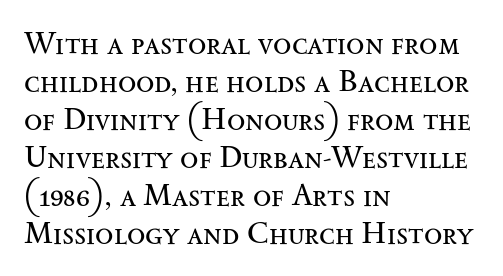
Q: Is the text bold? A: No.
Q: Is the text italic (slanted)? A: No, it is upright.
Q: Is the typeface a serif or a sans-serif typeface? A: Serif.
Q: Is the text underlined? A: No.
Q: How is the paragraph aligned? A: Left-aligned.
Q: Is the spacing between letters normal or unusually wide? A: Normal.
Q: Is the spacing between lines tight, normal or loose? A: Normal.
Q: Width (condensed, normal, or wide)? A: Wide.
Q: Stroke contrast? A: Medium.
Q: x-height? A: Small.
Q: Monospaced? A: No.
